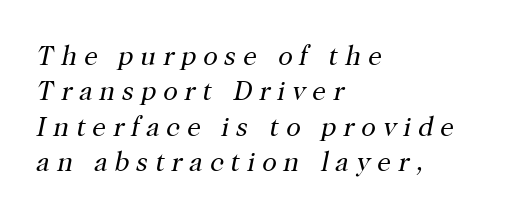
Q: Is the text bold? A: No.
Q: Is the text italic (slanted)? A: Yes, it leans right by about 12 degrees.
Q: Is the text underlined? A: No.
Q: How is the paragraph aligned? A: Left-aligned.
Q: Is the spacing between letters normal or unusually wide? A: Unusually wide.
Q: Is the spacing between lines tight, normal or loose? A: Normal.
